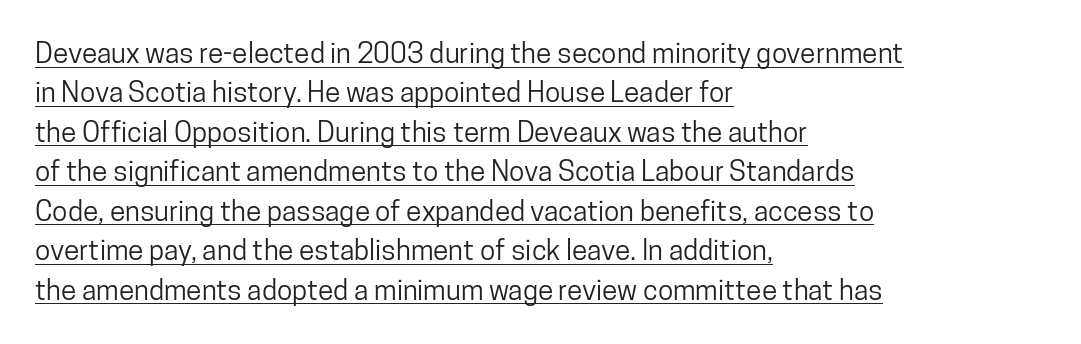
{"serif": "no", "italic": "no", "width": "condensed", "stroke_contrast": "low", "x_height": "medium", "monospaced": "no", "underline": "yes", "align": "left", "line_spacing": "normal", "line_spacing_ratio": 1.41, "letter_spacing": "normal", "letter_spacing_em": 0.0, "glyph_px": 28}
